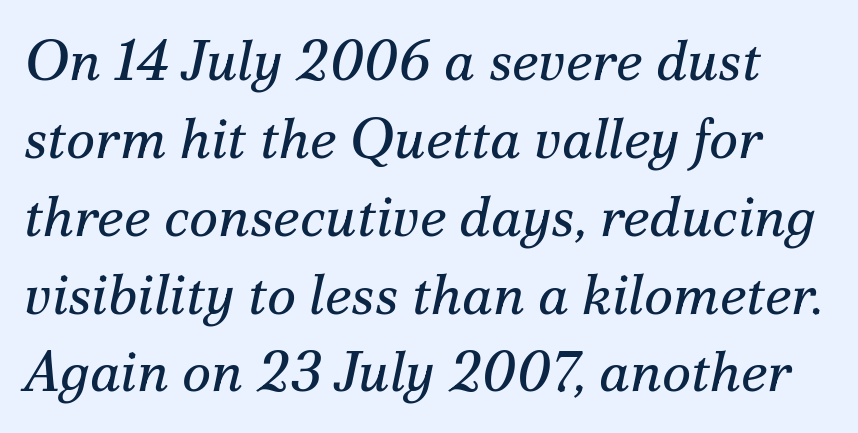
The image shows 56 px regular-weight serif type, italic (leaning right); set normal line spacing (1.39x), normal letter spacing, not underlined; medium stroke contrast and a small x-height.
